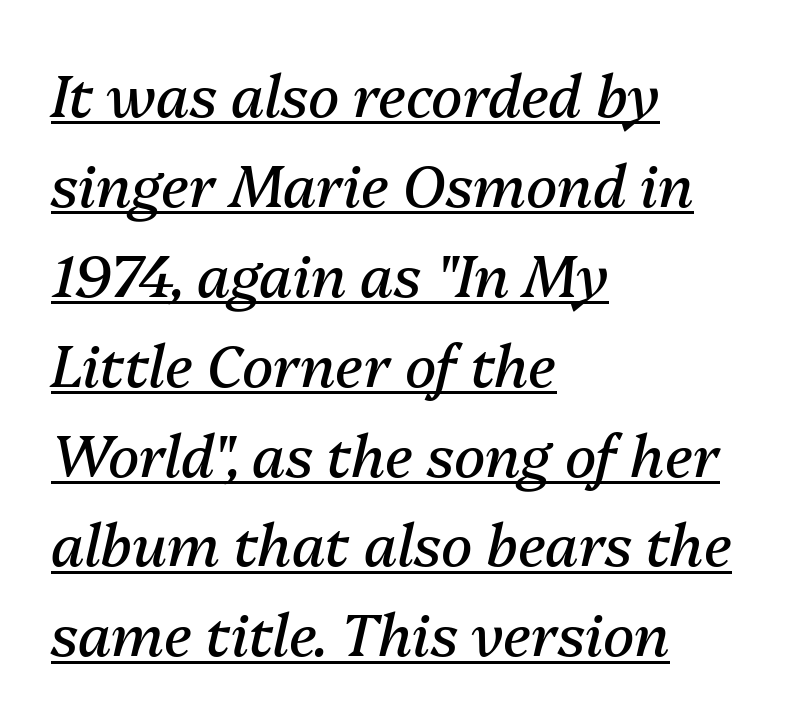
Q: Is the text bold? A: No.
Q: Is the text italic (slanted)? A: Yes, it leans right by about 13 degrees.
Q: Is the text underlined? A: Yes.
Q: How is the paragraph aligned? A: Left-aligned.
Q: Is the spacing between letters normal or unusually wide? A: Normal.
Q: Is the spacing between lines tight, normal or loose? A: Normal.
Q: Width (condensed, normal, or wide)? A: Normal.
Q: Stroke contrast? A: Medium.
Q: x-height? A: Medium.
Q: Monospaced? A: No.
